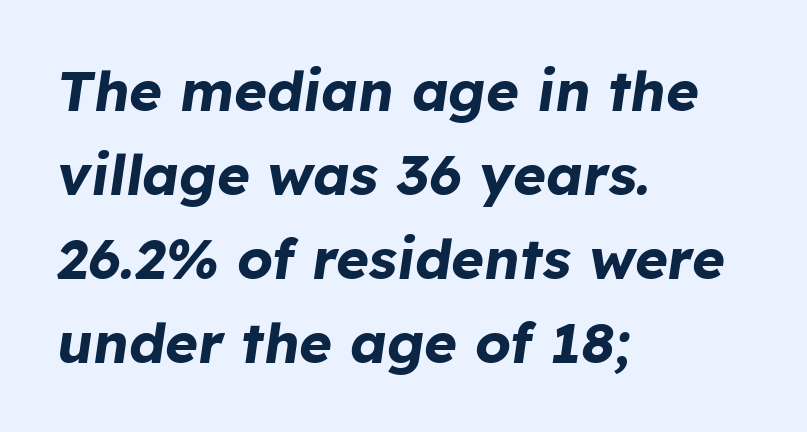
Q: Is the text bold? A: Yes.
Q: Is the text italic (slanted)? A: Yes, it leans right by about 8 degrees.
Q: Is the text underlined? A: No.
Q: How is the paragraph aligned? A: Left-aligned.
Q: Is the spacing between letters normal or unusually wide? A: Normal.
Q: Is the spacing between lines tight, normal or loose? A: Normal.
Q: Width (condensed, normal, or wide)? A: Normal.
Q: Stroke contrast? A: Low.
Q: x-height? A: Medium.
Q: Monospaced? A: No.
